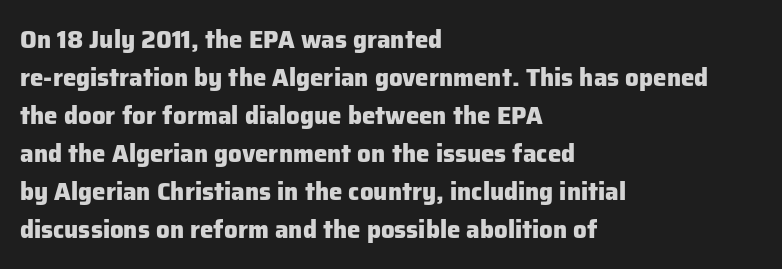
Q: Is the text bold? A: Yes.
Q: Is the text italic (slanted)? A: No, it is upright.
Q: Is the text underlined? A: No.
Q: How is the paragraph aligned? A: Left-aligned.
Q: Is the spacing between letters normal or unusually wide? A: Normal.
Q: Is the spacing between lines tight, normal or loose? A: Normal.
